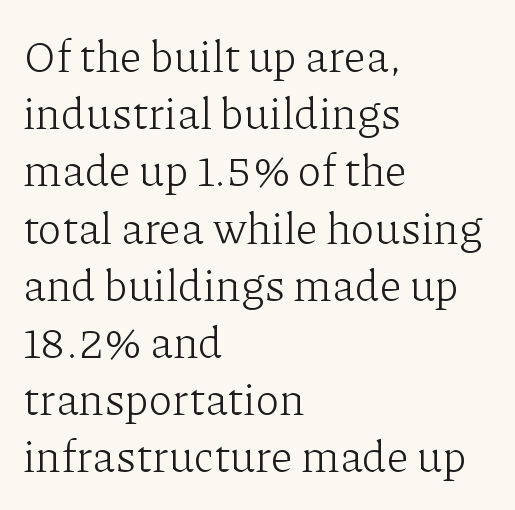
Q: Is the text bold? A: No.
Q: Is the text italic (slanted)? A: No, it is upright.
Q: Is the typeface a serif or a sans-serif typeface? A: Serif.
Q: Is the text underlined? A: No.
Q: How is the paragraph aligned? A: Left-aligned.
Q: Is the spacing between letters normal or unusually wide? A: Normal.
Q: Is the spacing between lines tight, normal or loose? A: Normal.
Q: Width (condensed, normal, or wide)? A: Normal.
Q: Stroke contrast? A: Low.
Q: x-height? A: Medium.
Q: Monospaced? A: No.
